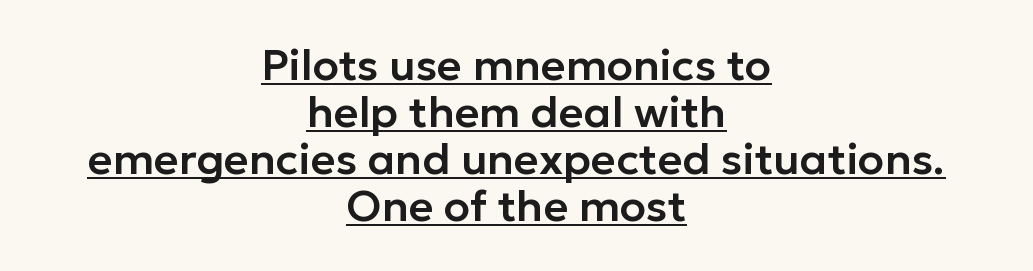
{"serif": "no", "italic": "no", "width": "normal", "stroke_contrast": "low", "x_height": "medium", "monospaced": "no", "underline": "yes", "align": "center", "line_spacing": "tight", "line_spacing_ratio": 1.09, "letter_spacing": "normal", "letter_spacing_em": 0.0, "glyph_px": 43}
